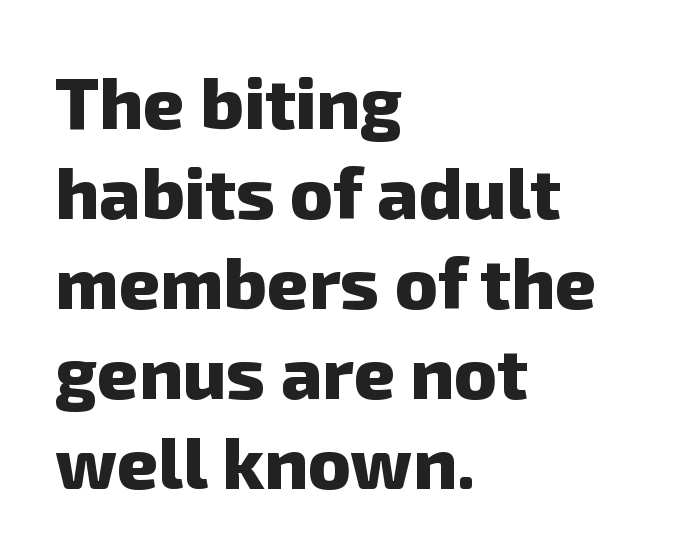
The string is rendered with underlining switched off. Do the characters align in a grid? No, the font is proportional. Weight check: bold — yes, fully. Is there much room between lines? A standard amount, neither cramped nor airy.
